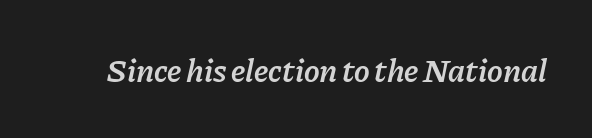
{"italic": "yes", "lean": "right", "slant_degrees": 11, "bold": "semi", "weight": "semibold", "width": "normal", "stroke_contrast": "low", "x_height": "medium", "monospaced": "no", "underline": "no", "letter_spacing": "normal", "letter_spacing_em": 0.0, "glyph_px": 33}
